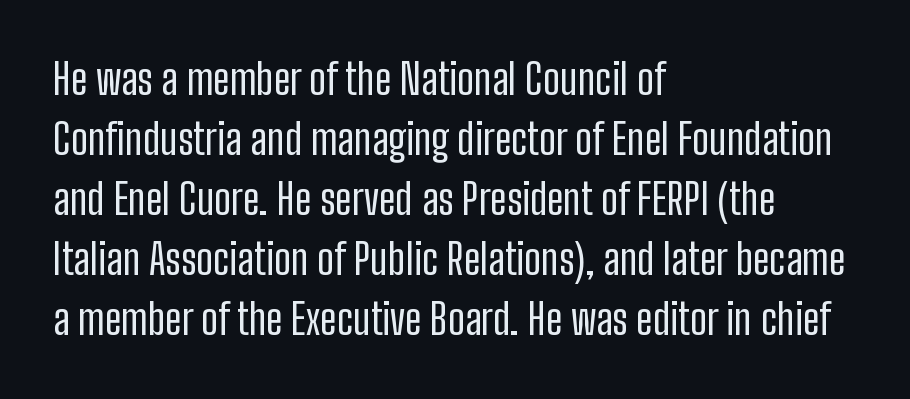
Inter-character spacing is left at the font's built-in metrics. The area under the type is left untouched. In terms of posture, this sample is upright. Ink coverage per letter is moderate at most.
